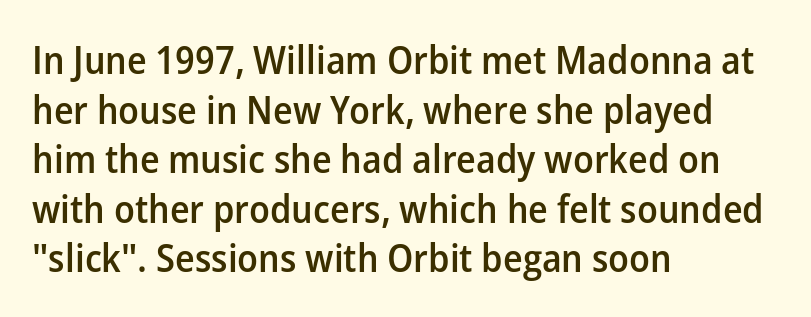
{"serif": "no", "italic": "no", "bold": "semi", "weight": "semibold", "width": "normal", "stroke_contrast": "low", "x_height": "medium", "monospaced": "no", "underline": "no", "align": "left", "line_spacing": "normal", "line_spacing_ratio": 1.27, "letter_spacing": "normal", "letter_spacing_em": 0.0, "glyph_px": 39}
